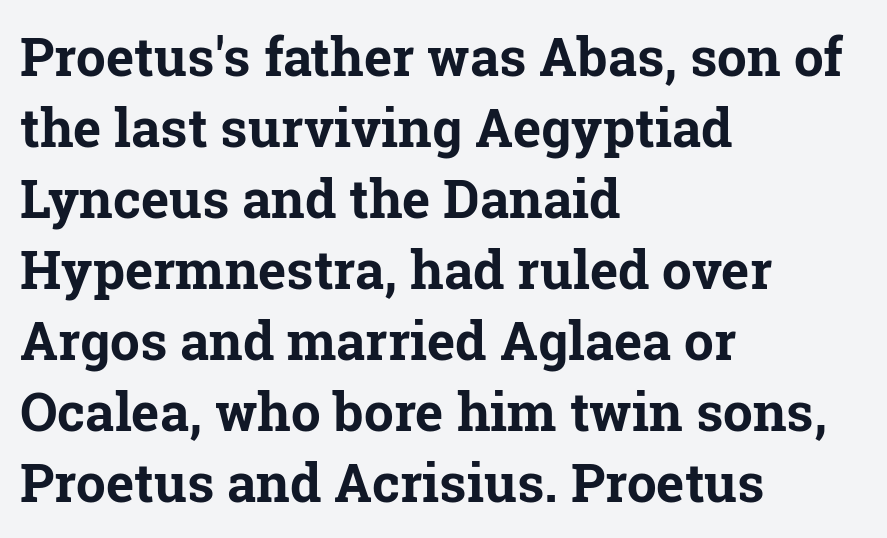
{"serif": "yes", "italic": "no", "bold": "yes", "weight": "bold", "width": "normal", "stroke_contrast": "low", "x_height": "medium", "monospaced": "no", "underline": "no", "align": "left", "line_spacing": "normal", "line_spacing_ratio": 1.34, "letter_spacing": "normal", "letter_spacing_em": 0.0, "glyph_px": 53}
